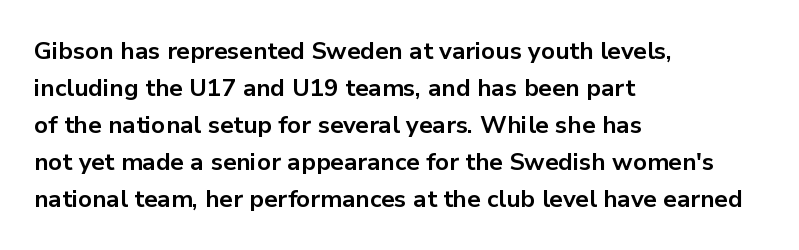
The image shows 24 px bold type, upright; set left-aligned, normal line spacing (1.54x), normal letter spacing, not underlined.
